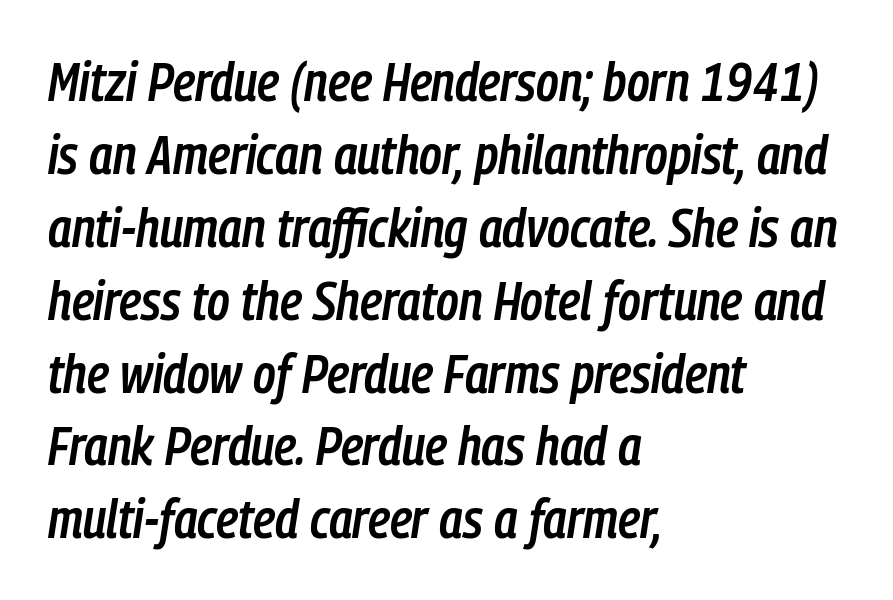
{"italic": "yes", "lean": "right", "slant_degrees": 9, "bold": "semi", "weight": "semibold", "width": "condensed", "stroke_contrast": "low", "x_height": "medium", "monospaced": "no", "underline": "no", "align": "left", "line_spacing": "normal", "line_spacing_ratio": 1.35, "letter_spacing": "normal", "letter_spacing_em": 0.0, "glyph_px": 54}
